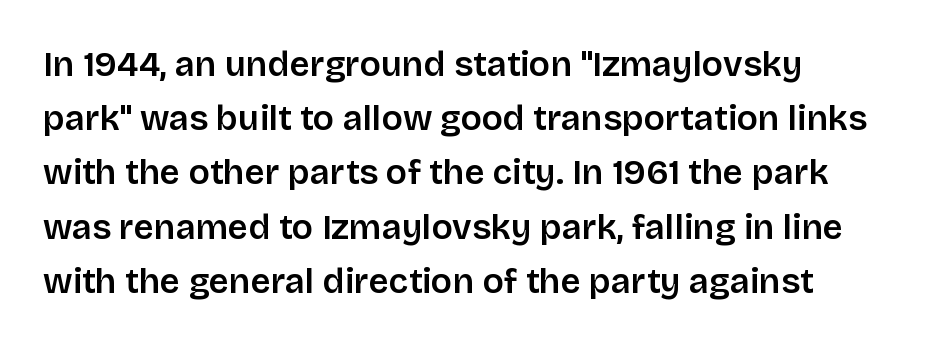
Q: Is the text bold? A: Semi-bold.
Q: Is the text italic (slanted)? A: No, it is upright.
Q: Is the typeface a serif or a sans-serif typeface? A: Sans-serif.
Q: Is the text underlined? A: No.
Q: How is the paragraph aligned? A: Left-aligned.
Q: Is the spacing between letters normal or unusually wide? A: Normal.
Q: Is the spacing between lines tight, normal or loose? A: Normal.
Q: Width (condensed, normal, or wide)? A: Normal.
Q: Stroke contrast? A: Low.
Q: x-height? A: Large.
Q: Monospaced? A: No.
